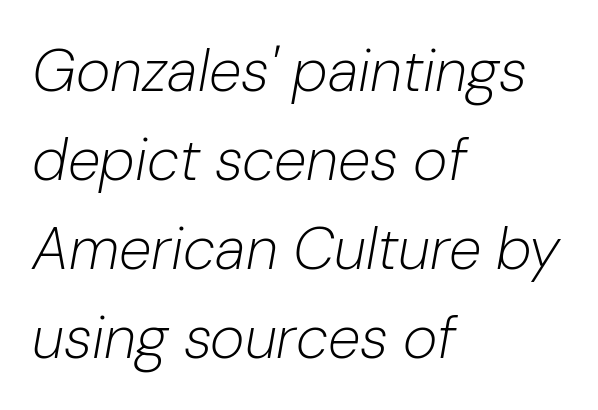
The passage shown is typed in a proportional face where columns would drift. Weight: regular or lighter. The face used here is rendered with its standard letterfit. The setting favours the left margin, as ordinary paragraphs usually do. Anything drawn beneath the words? Only blank space.
